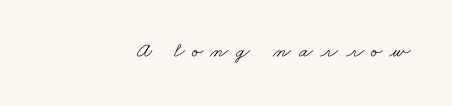
Q: Is the text bold? A: No.
Q: Is the text underlined? A: No.
Q: How is the paragraph aligned? A: Right-aligned.
Q: Is the spacing between letters normal or unusually wide? A: Unusually wide.
